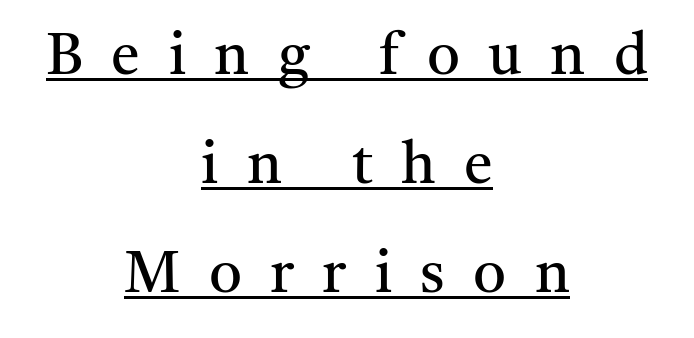
The image shows 58 px regular-weight serif type, upright; set centered, line spacing 1.88x, unusually wide letter spacing (+0.49 em), underlined; medium stroke contrast and a medium x-height.
